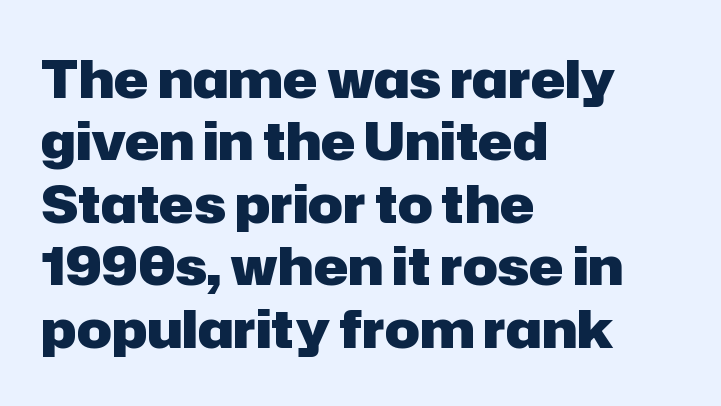
Q: Is the text bold? A: Yes.
Q: Is the text italic (slanted)? A: No, it is upright.
Q: Is the typeface a serif or a sans-serif typeface? A: Sans-serif.
Q: Is the text underlined? A: No.
Q: How is the paragraph aligned? A: Left-aligned.
Q: Is the spacing between letters normal or unusually wide? A: Normal.
Q: Width (condensed, normal, or wide)? A: Normal.
Q: Stroke contrast? A: Low.
Q: x-height? A: Medium.
Q: Monospaced? A: No.
